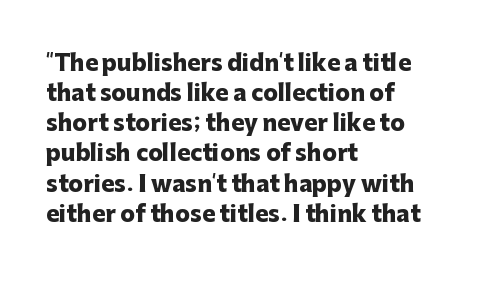
Q: Is the text bold? A: Yes.
Q: Is the text italic (slanted)? A: No, it is upright.
Q: Is the text underlined? A: No.
Q: How is the paragraph aligned? A: Left-aligned.
Q: Is the spacing between letters normal or unusually wide? A: Normal.
Q: Is the spacing between lines tight, normal or loose? A: Normal.
